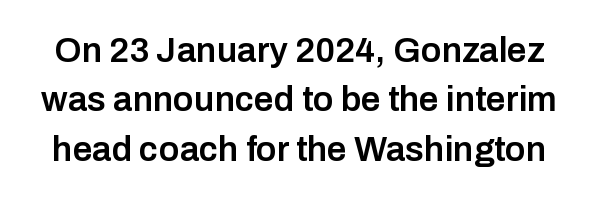
Q: Is the text bold? A: Semi-bold.
Q: Is the text italic (slanted)? A: No, it is upright.
Q: Is the typeface a serif or a sans-serif typeface? A: Sans-serif.
Q: Is the text underlined? A: No.
Q: Is the spacing between letters normal or unusually wide? A: Normal.
Q: Is the spacing between lines tight, normal or loose? A: Normal.
Q: Width (condensed, normal, or wide)? A: Normal.
Q: Stroke contrast? A: Low.
Q: x-height? A: Medium.
Q: Monospaced? A: No.
